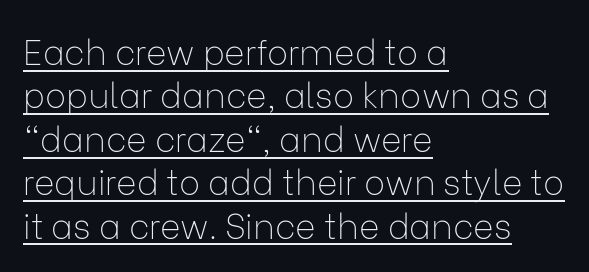
The image shows 35 px thin sans-serif type, upright; set left-aligned, line spacing 1.24x, normal letter spacing, underlined; low stroke contrast and a medium x-height.
